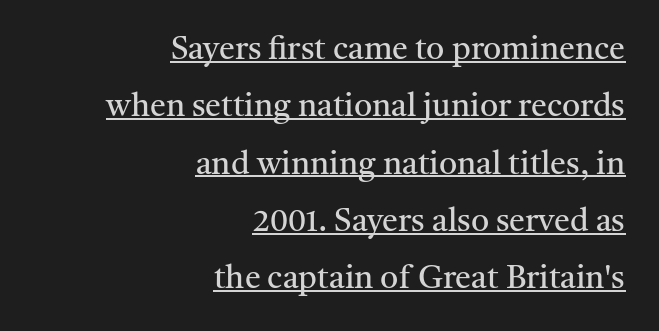
Q: Is the text bold? A: No.
Q: Is the text italic (slanted)? A: No, it is upright.
Q: Is the typeface a serif or a sans-serif typeface? A: Serif.
Q: Is the text underlined? A: Yes.
Q: How is the paragraph aligned? A: Right-aligned.
Q: Is the spacing between letters normal or unusually wide? A: Normal.
Q: Width (condensed, normal, or wide)? A: Normal.
Q: Stroke contrast? A: Medium.
Q: x-height? A: Medium.
Q: Monospaced? A: No.
